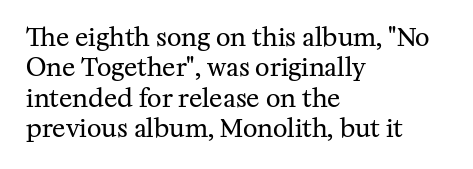
Nope, not italic — everything's standing straight. Only glyphs here, with clear space below each row. Leftover space on each line is placed entirely after the last word. The gaps between neighbouring characters are ordinary and unremarkable. A light-to-regular cut is what we see here.
